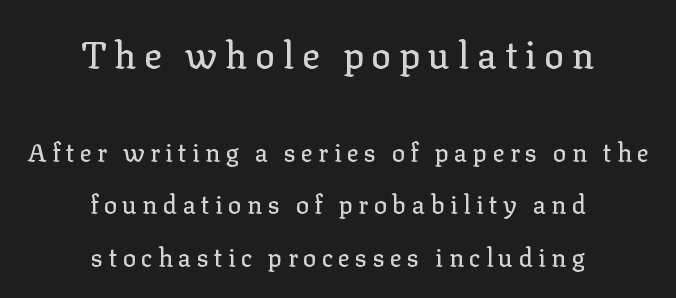
Note the varied advance widths — an 'i' is clearly narrower than an 'm'. The leading is generous, giving the passage an open texture. Ascenders rise straight up at ninety degrees. There is plenty of visible air inserted between adjacent glyphs. This sample is center-justified, so both line endings float freely. The upper block of text is set noticeably larger than the block beneath it.
